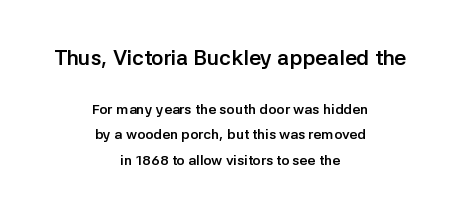
The passage is arranged like a title page — every line centered. Caption: standard tracking, unaltered. Does the bottom block carry the larger type? No, the top block does. The characters look thick and weighty, a clear bold. Just letters on the line, the space beneath them empty.
